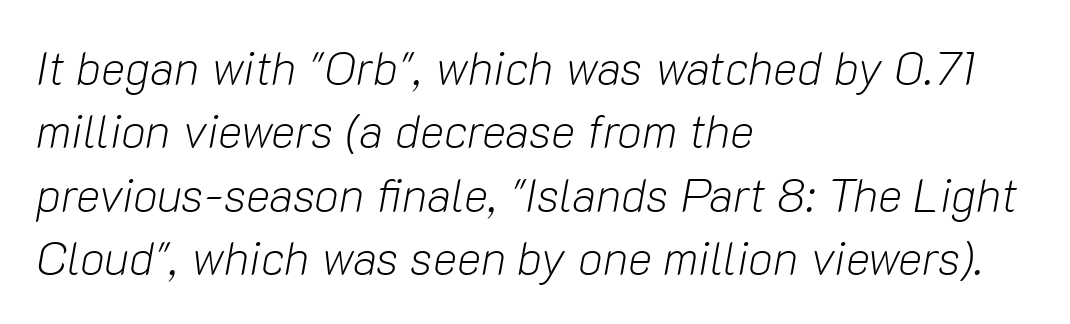
Proportional: the letters do not fall into vertical columns. Is the letter spacing exaggerated? No — it looks like the ordinary default. If you measured baseline to baseline, you'd find a middling distance. Underline: absent. Layout note: lines flush left. The letters are slanted; this is an italic face.
